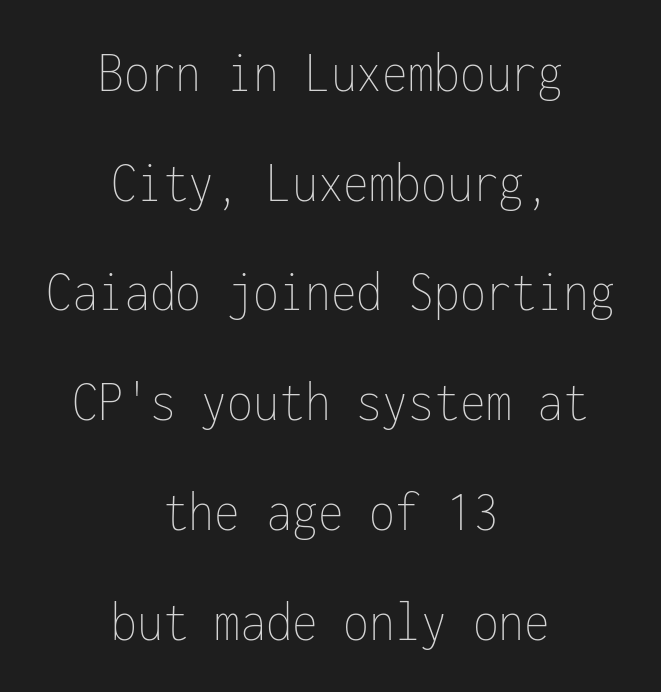
{"italic": "no", "bold": "no", "weight": "thin", "width": "condensed", "stroke_contrast": "low", "x_height": "medium", "monospaced": "yes", "underline": "no", "align": "center", "line_spacing_ratio": 1.86, "letter_spacing": "normal", "letter_spacing_em": 0.0, "glyph_px": 59}
